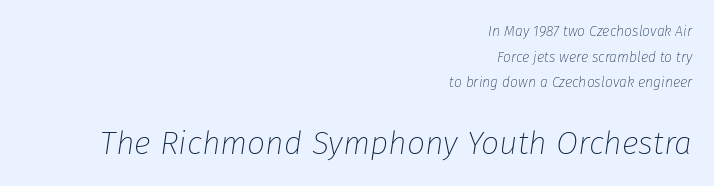
You get the small type first, then a jump to larger type. Observe the lean: these are italic letterforms. Observe the ordinary spacing: letters are neighbours, not strangers. Letters rest on an invisible, unmarked baseline. Bold? No — there's no thickening of the strokes. Horizontally, the lines are justified to the trailing edge only.
